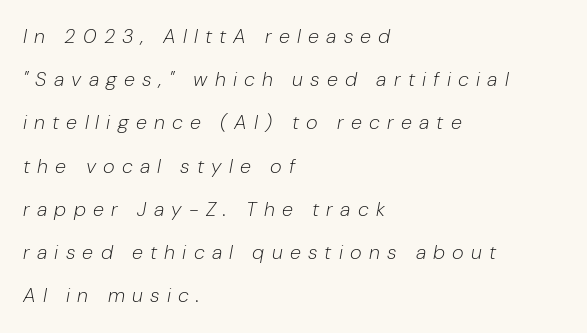
{"italic": "yes", "lean": "right", "slant_degrees": 10, "bold": "no", "underline": "no", "align": "left", "line_spacing": "loose", "line_spacing_ratio": 2.16, "letter_spacing": "wide", "letter_spacing_em": 0.36, "glyph_px": 20}
